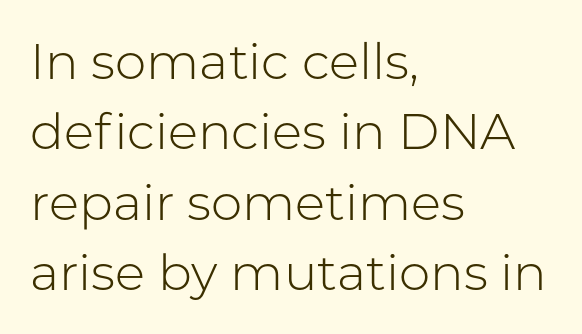
If you measured baseline to baseline, you'd find a middling distance. This sample uses plain, unmodified letter spacing. Is the block centered? No — it sits flush against the left margin. The font family rendered here belongs to the sans-serif group.
